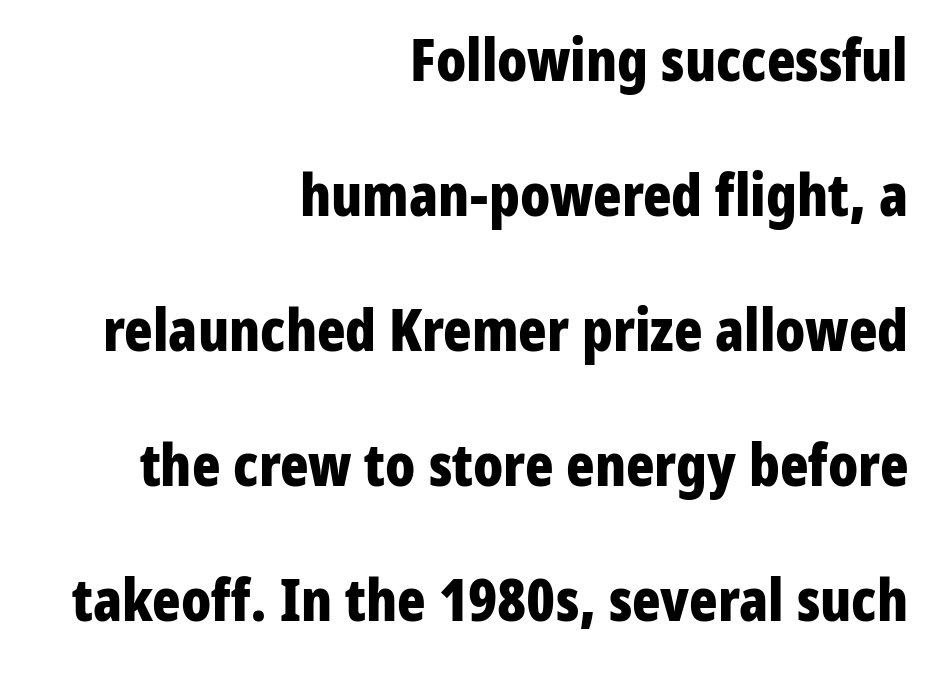
Q: Is the text bold? A: Yes.
Q: Is the text italic (slanted)? A: No, it is upright.
Q: Is the typeface a serif or a sans-serif typeface? A: Sans-serif.
Q: Is the text underlined? A: No.
Q: How is the paragraph aligned? A: Right-aligned.
Q: Is the spacing between letters normal or unusually wide? A: Normal.
Q: Is the spacing between lines tight, normal or loose? A: Loose.
Q: Width (condensed, normal, or wide)? A: Condensed.
Q: Stroke contrast? A: Low.
Q: x-height? A: Medium.
Q: Monospaced? A: No.
